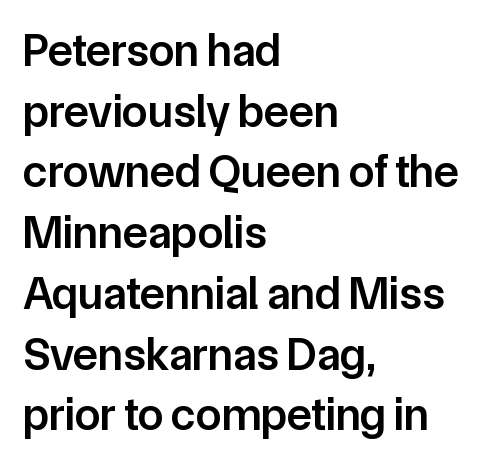
Q: Is the text bold? A: Semi-bold.
Q: Is the text italic (slanted)? A: No, it is upright.
Q: Is the typeface a serif or a sans-serif typeface? A: Sans-serif.
Q: Is the text underlined? A: No.
Q: How is the paragraph aligned? A: Left-aligned.
Q: Is the spacing between letters normal or unusually wide? A: Normal.
Q: Is the spacing between lines tight, normal or loose? A: Normal.
Q: Width (condensed, normal, or wide)? A: Normal.
Q: Stroke contrast? A: Low.
Q: x-height? A: Medium.
Q: Monospaced? A: No.
